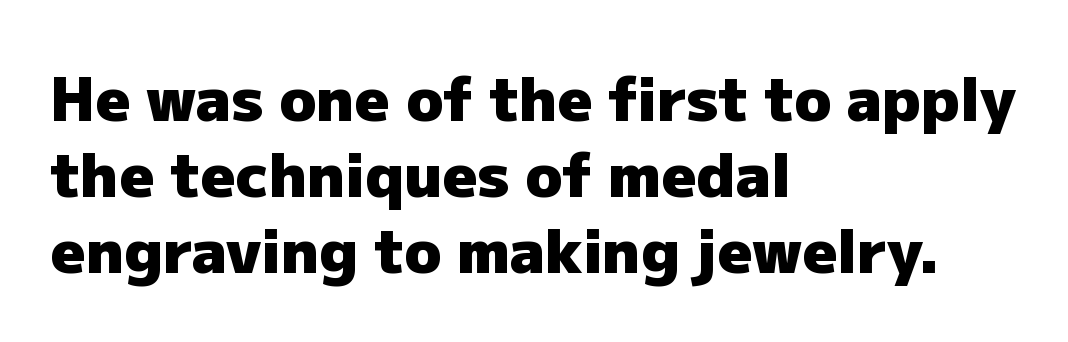
Line beginnings align vertically; line endings do not. Strokes here are thick enough to call this a true bold. Plain, unruled lines of type. The lettering holds an erect, upright posture throughout.
